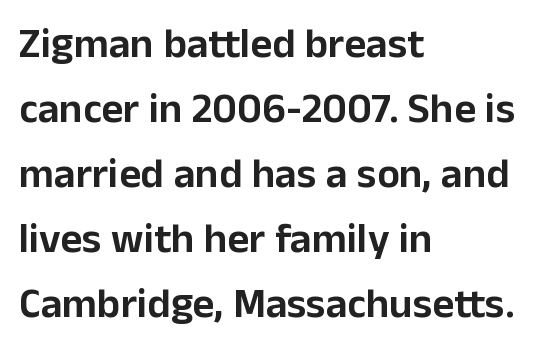
{"serif": "no", "italic": "no", "width": "normal", "stroke_contrast": "low", "x_height": "medium", "monospaced": "no", "underline": "no", "align": "left", "line_spacing": "normal", "line_spacing_ratio": 1.55, "letter_spacing": "normal", "letter_spacing_em": 0.0, "glyph_px": 42}
